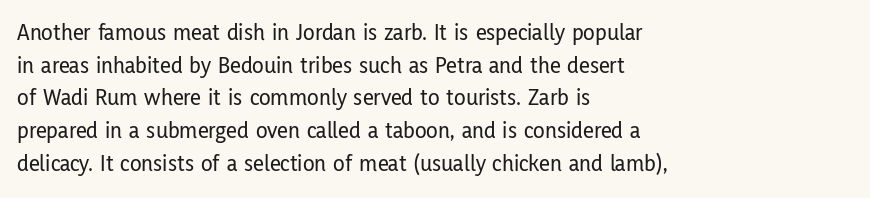
The image shows 24 px text type, upright; set left-aligned, normal line spacing (1.36x), normal letter spacing, not underlined.
